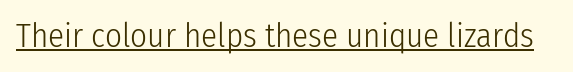
Q: Is the text bold? A: No.
Q: Is the text italic (slanted)? A: No, it is upright.
Q: Is the typeface a serif or a sans-serif typeface? A: Sans-serif.
Q: Is the text underlined? A: Yes.
Q: Is the spacing between letters normal or unusually wide? A: Normal.
Q: Width (condensed, normal, or wide)? A: Condensed.
Q: Stroke contrast? A: Low.
Q: x-height? A: Medium.
Q: Monospaced? A: No.
